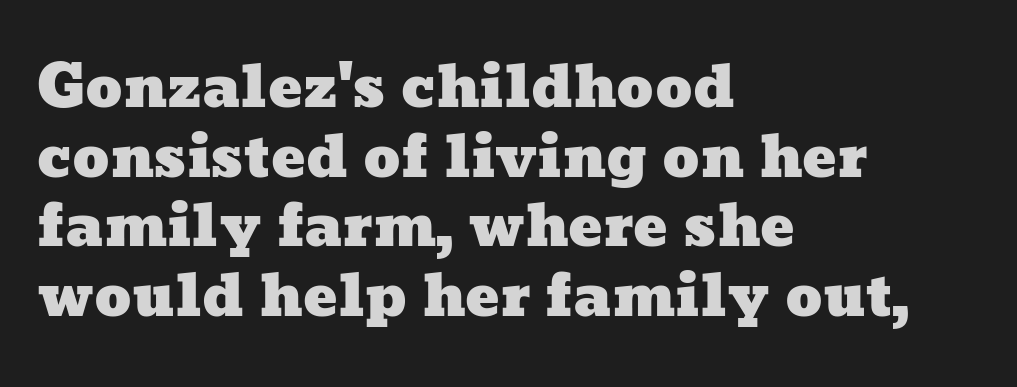
The baseline area is clear. Short note: letters normally spaced. Is the block centered? No — it sits flush against the left margin. Note the varied advance widths — an 'i' is clearly narrower than an 'm'.
